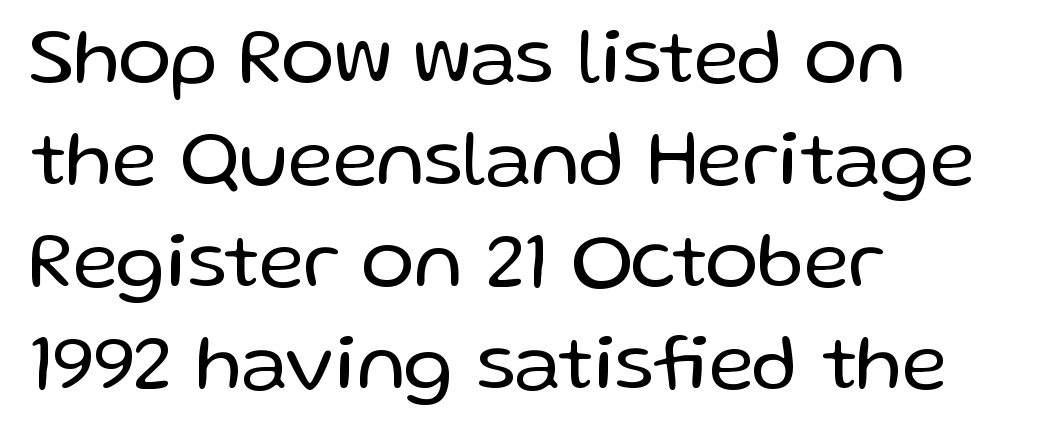
The image shows 79 px regular-weight sans-serif type, upright; set left-aligned, normal line spacing (1.29x), normal letter spacing, not underlined; low stroke contrast and a medium x-height.
